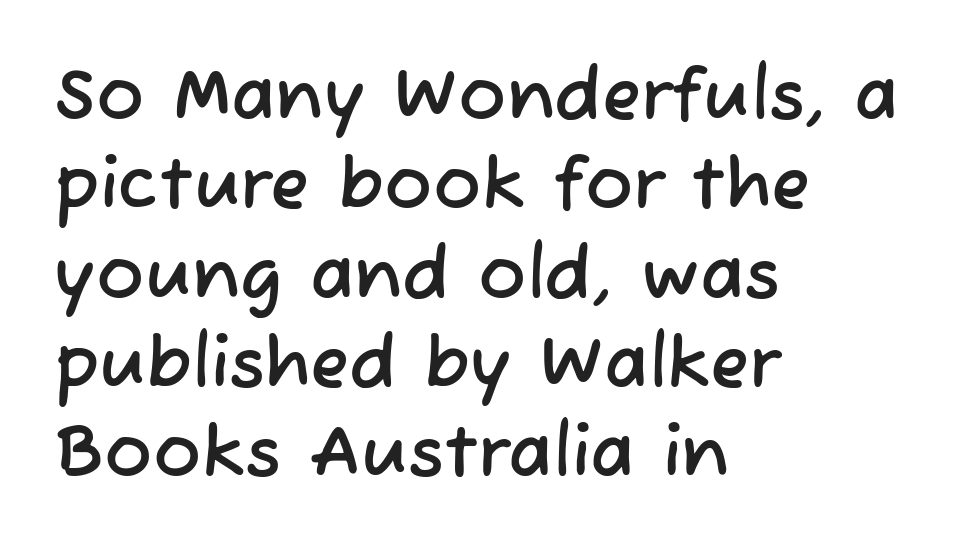
The image shows 72 px sans-serif type; set left-aligned, line spacing 1.24x, normal letter spacing, not underlined; low stroke contrast and a medium x-height.
